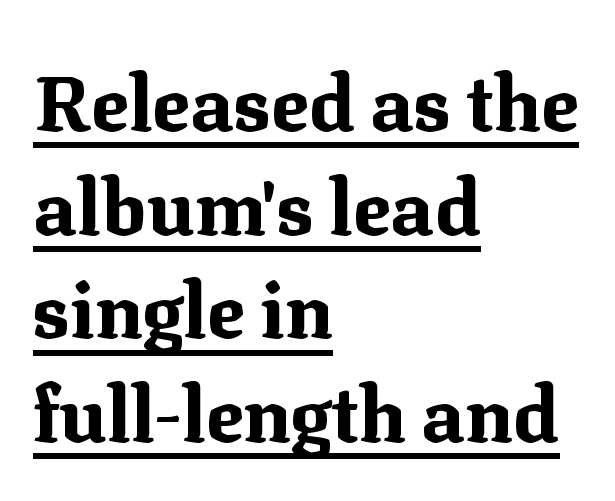
The image shows 78 px bold serif type, upright; set left-aligned, normal line spacing (1.33x), normal letter spacing, underlined; medium stroke contrast and a medium x-height.
